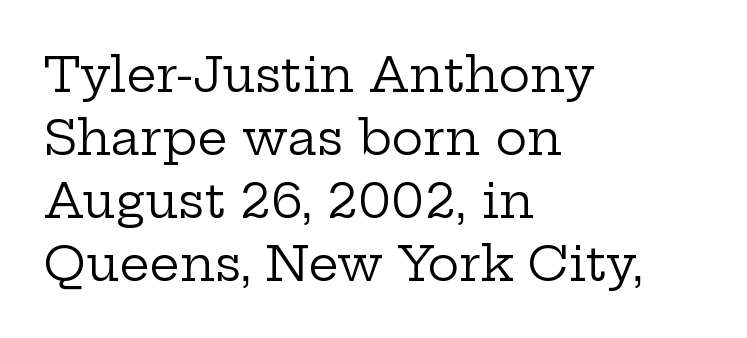
The image shows 48 px regular-weight, wide serif type, upright; set left-aligned, normal line spacing (1.31x), normal letter spacing, not underlined; low stroke contrast and a medium x-height.
